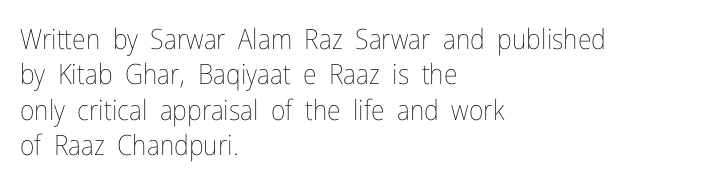
Does the lettering tilt? It doesn't — this is upright. The block of text has a typical density, with ordinary space between rows. Stems here are at most as thick as an everyday book face. The space directly below the letters is spotless. The tracking reads as untouched default to a designer's eye.
